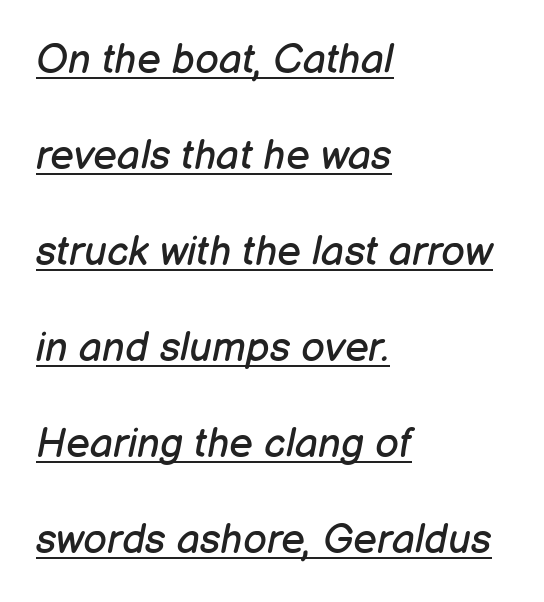
Q: Is the text bold? A: No.
Q: Is the text italic (slanted)? A: Yes, it leans right by about 12 degrees.
Q: Is the text underlined? A: Yes.
Q: How is the paragraph aligned? A: Left-aligned.
Q: Is the spacing between letters normal or unusually wide? A: Normal.
Q: Is the spacing between lines tight, normal or loose? A: Loose.
Q: Width (condensed, normal, or wide)? A: Normal.
Q: Stroke contrast? A: Low.
Q: x-height? A: Medium.
Q: Monospaced? A: No.
